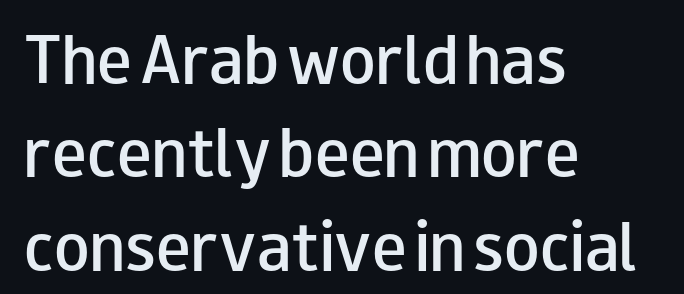
Q: Is the text bold? A: Semi-bold.
Q: Is the text italic (slanted)? A: No, it is upright.
Q: Is the typeface a serif or a sans-serif typeface? A: Sans-serif.
Q: Is the text underlined? A: No.
Q: How is the paragraph aligned? A: Left-aligned.
Q: Is the spacing between letters normal or unusually wide? A: Normal.
Q: Is the spacing between lines tight, normal or loose? A: Normal.
Q: Width (condensed, normal, or wide)? A: Wide.
Q: Stroke contrast? A: Low.
Q: x-height? A: Small.
Q: Monospaced? A: No.
